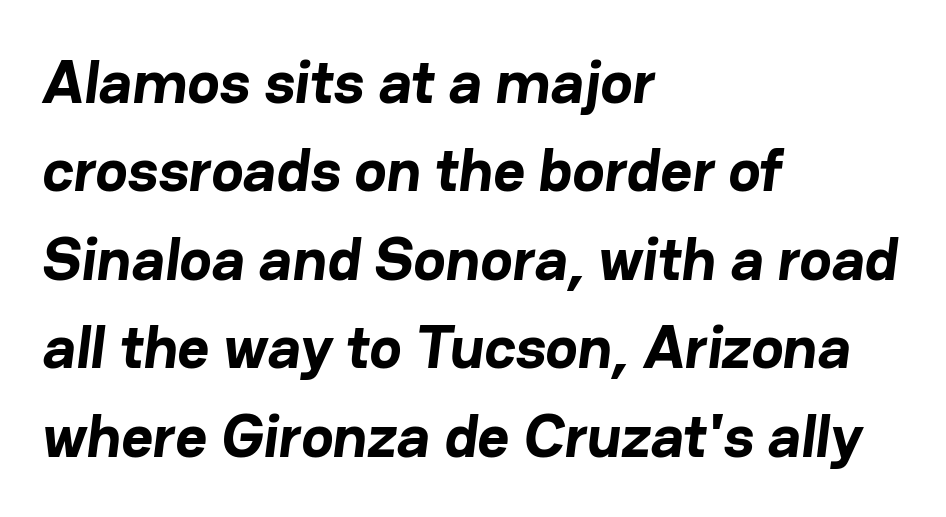
{"serif": "no", "bold": "yes", "weight": "bold", "width": "normal", "stroke_contrast": "low", "x_height": "medium", "monospaced": "no", "underline": "no", "align": "left", "line_spacing": "normal", "line_spacing_ratio": 1.45, "letter_spacing": "normal", "letter_spacing_em": 0.0, "glyph_px": 61}
